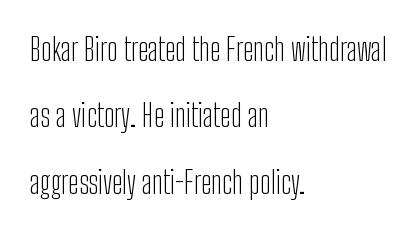
The image shows 31 px light, condensed sans-serif type, upright; set left-aligned, loose line spacing (2.14x), normal letter spacing, not underlined; low stroke contrast and a medium x-height.
